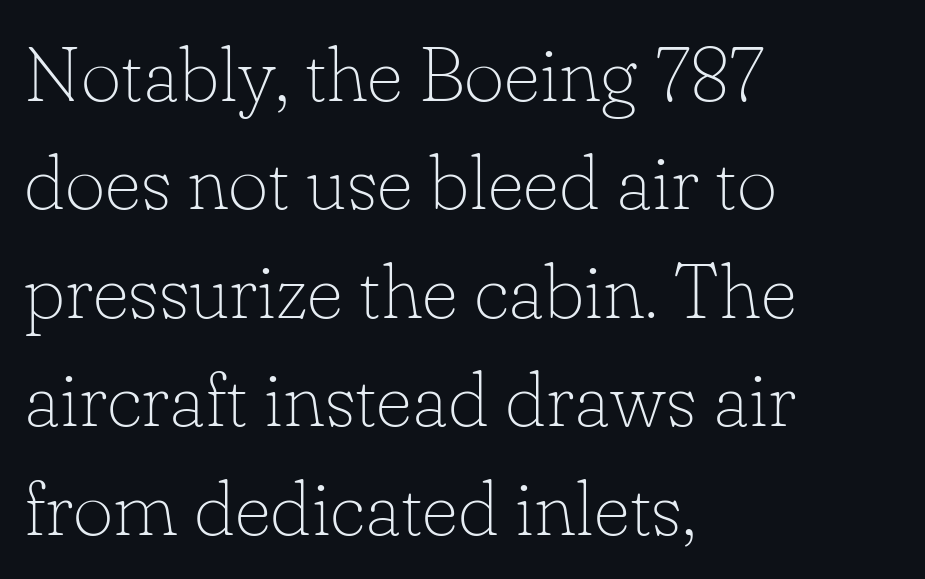
Q: Is the text bold? A: No.
Q: Is the text italic (slanted)? A: No, it is upright.
Q: Is the typeface a serif or a sans-serif typeface? A: Serif.
Q: Is the text underlined? A: No.
Q: How is the paragraph aligned? A: Left-aligned.
Q: Is the spacing between letters normal or unusually wide? A: Normal.
Q: Is the spacing between lines tight, normal or loose? A: Normal.
Q: Width (condensed, normal, or wide)? A: Normal.
Q: Stroke contrast? A: Low.
Q: x-height? A: Small.
Q: Monospaced? A: No.
